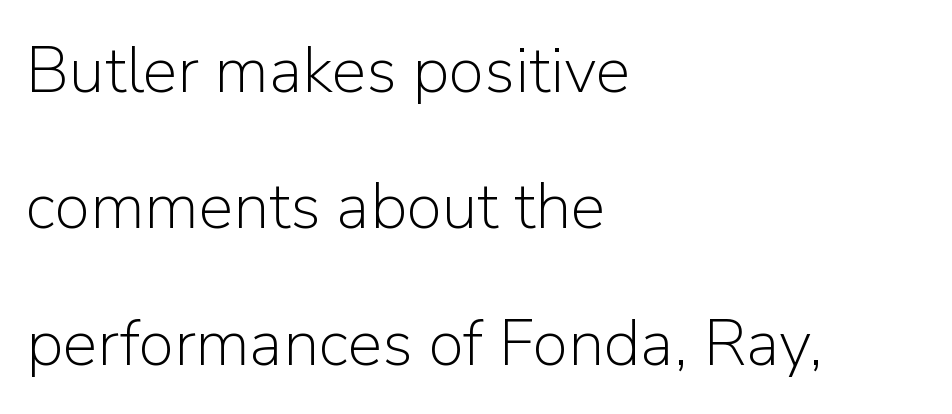
{"serif": "no", "italic": "no", "bold": "no", "weight": "light", "width": "normal", "stroke_contrast": "low", "x_height": "medium", "monospaced": "no", "underline": "no", "align": "left", "line_spacing": "loose", "line_spacing_ratio": 2.1, "letter_spacing": "normal", "letter_spacing_em": 0.0, "glyph_px": 65}
